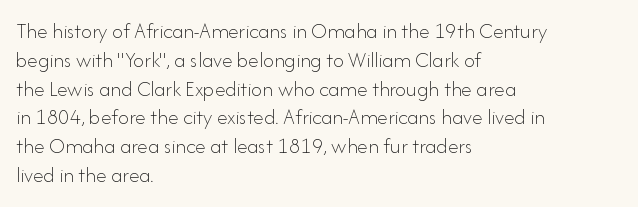
No extra ink here — the face is not bold. The ragged edge is on the right, which tells us the setting is flush left. Decoration check: the copy has no underline. Between one letter and the next there's only the usual sliver of space. No italicization has been applied; the sample stays upright. Successive baselines arrive at the customary interval.
